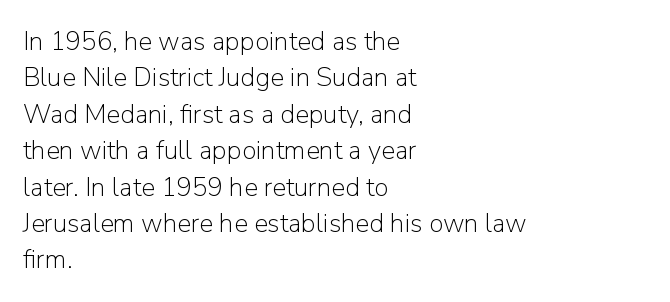
The image shows 26 px text type, upright; set left-aligned, normal line spacing (1.4x), normal letter spacing, not underlined.
